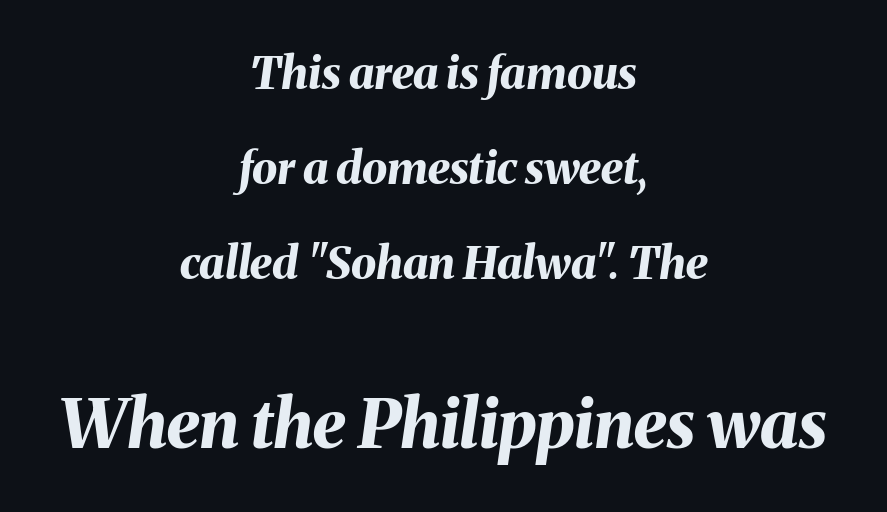
Q: Is the text bold? A: Yes.
Q: Is the text italic (slanted)? A: Yes, it leans right by about 8 degrees.
Q: Is the text underlined? A: No.
Q: How is the paragraph aligned? A: Centered.
Q: Is the spacing between letters normal or unusually wide? A: Normal.
Q: Is the spacing between lines tight, normal or loose? A: Loose.
Q: Which block of text is set in a larger size, the first (top) or the second (bottom)? A: The second (bottom) one.
Q: Width (condensed, normal, or wide)? A: Normal.
Q: Stroke contrast? A: Medium.
Q: x-height? A: Medium.
Q: Monospaced? A: No.
